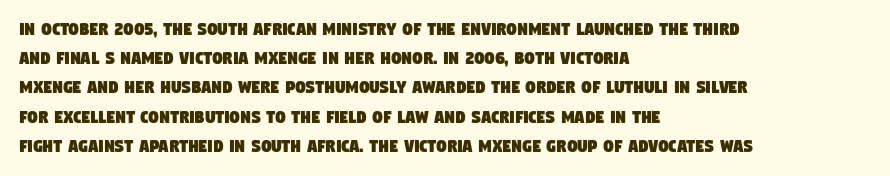
The image shows 20 px text type; set left-aligned, normal line spacing (1.46x), normal letter spacing, not underlined.
